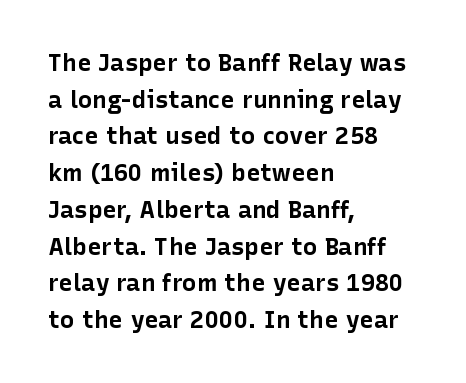
A typesetter would call this zero additional tracking. The letters stand upright; this is a roman face. Regular leading. The passage is arranged the way most books set body copy — flush left. Rule under the text: the space is simply empty. Strokes here are thick enough to call this a true bold.
